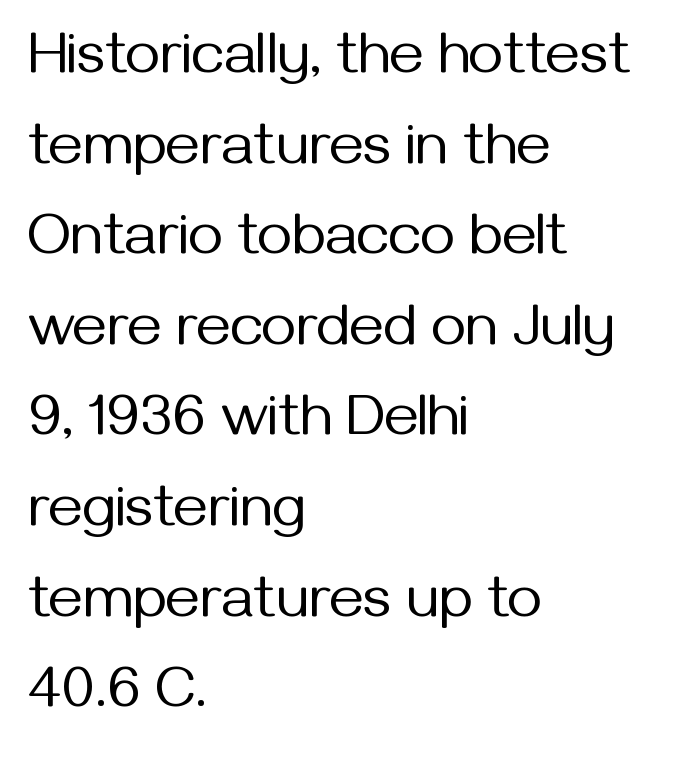
Q: Is the text bold? A: No.
Q: Is the text italic (slanted)? A: No, it is upright.
Q: Is the typeface a serif or a sans-serif typeface? A: Sans-serif.
Q: Is the text underlined? A: No.
Q: How is the paragraph aligned? A: Left-aligned.
Q: Is the spacing between letters normal or unusually wide? A: Normal.
Q: Is the spacing between lines tight, normal or loose? A: Normal.
Q: Width (condensed, normal, or wide)? A: Normal.
Q: Stroke contrast? A: Medium.
Q: x-height? A: Medium.
Q: Monospaced? A: No.
